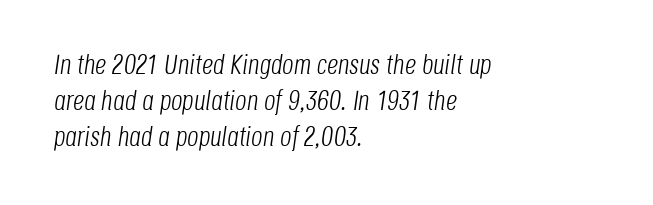
The image shows 28 px light, condensed type, italic (leaning right); set left-aligned, normal line spacing (1.29x), normal letter spacing, not underlined; low stroke contrast and a large x-height.
